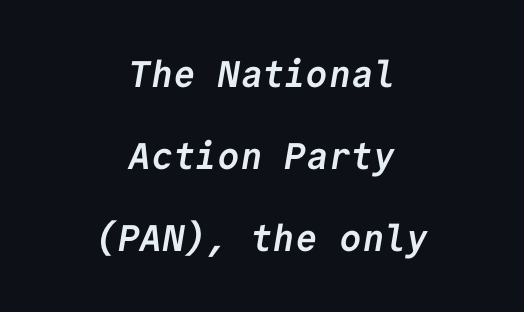
The image shows 37 px semibold sans-serif type, monospaced; set centered, loose line spacing (2.21x), normal letter spacing, not underlined; low stroke contrast and a medium x-height.
